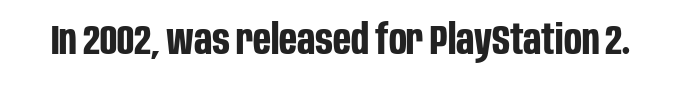
{"serif": "no", "italic": "no", "bold": "yes", "weight": "bold", "width": "condensed", "stroke_contrast": "low", "x_height": "large", "monospaced": "no", "underline": "no", "letter_spacing": "normal", "letter_spacing_em": 0.0, "glyph_px": 42}
